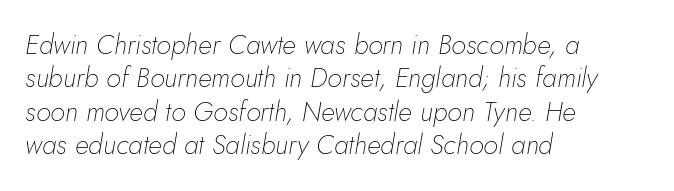
Q: Is the text bold? A: No.
Q: Is the text italic (slanted)? A: Yes, it leans right by about 5 degrees.
Q: Is the text underlined? A: No.
Q: How is the paragraph aligned? A: Left-aligned.
Q: Is the spacing between letters normal or unusually wide? A: Normal.
